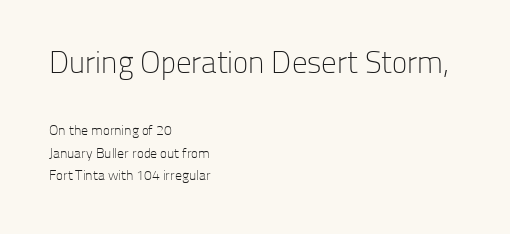
Q: Is the text bold? A: No.
Q: Is the text italic (slanted)? A: No, it is upright.
Q: Is the typeface a serif or a sans-serif typeface? A: Sans-serif.
Q: Is the text underlined? A: No.
Q: How is the paragraph aligned? A: Left-aligned.
Q: Is the spacing between letters normal or unusually wide? A: Normal.
Q: Is the spacing between lines tight, normal or loose? A: Normal.
Q: Which block of text is set in a larger size, the first (top) or the second (bottom)? A: The first (top) one.
Q: Width (condensed, normal, or wide)? A: Normal.
Q: Stroke contrast? A: Low.
Q: x-height? A: Medium.
Q: Monospaced? A: No.
